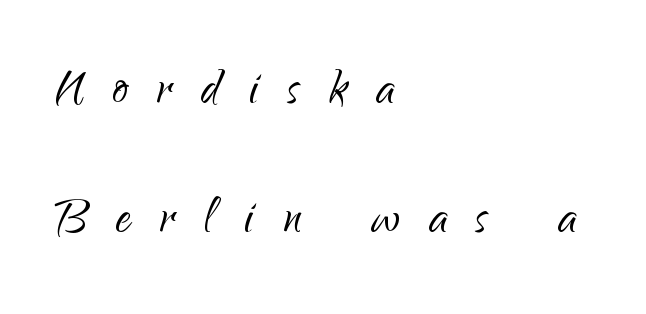
A typesetter would call this leading open, well beyond the default. These lines have a slow, spaced-out rhythm from letter to letter. Lines of text with bare space underneath.
